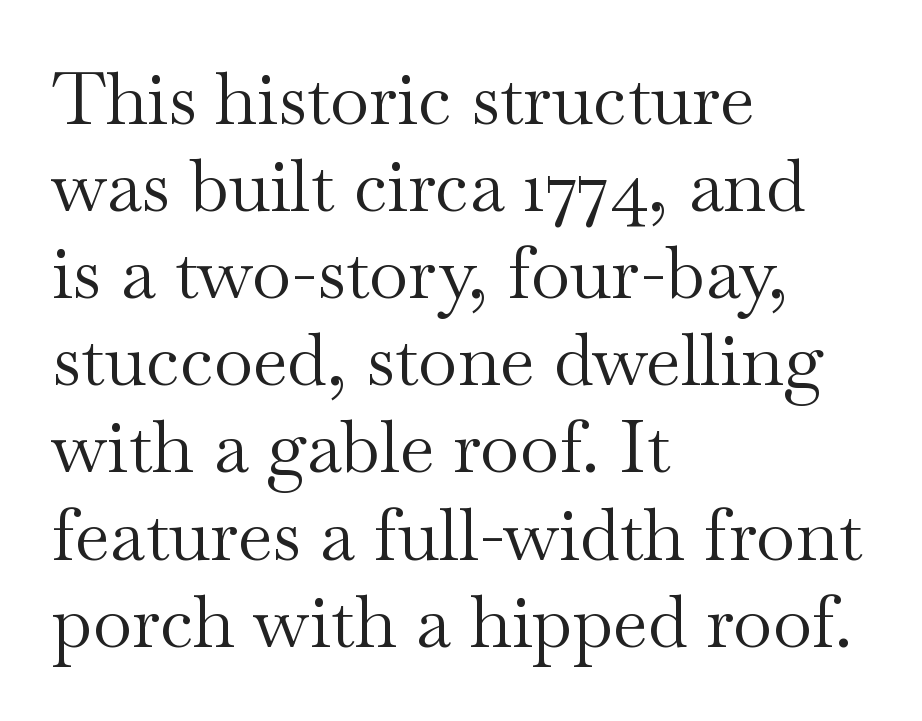
Q: Is the text bold? A: No.
Q: Is the text italic (slanted)? A: No, it is upright.
Q: Is the typeface a serif or a sans-serif typeface? A: Serif.
Q: Is the text underlined? A: No.
Q: How is the paragraph aligned? A: Left-aligned.
Q: Is the spacing between letters normal or unusually wide? A: Normal.
Q: Width (condensed, normal, or wide)? A: Wide.
Q: Stroke contrast? A: Medium.
Q: x-height? A: Small.
Q: Monospaced? A: No.
